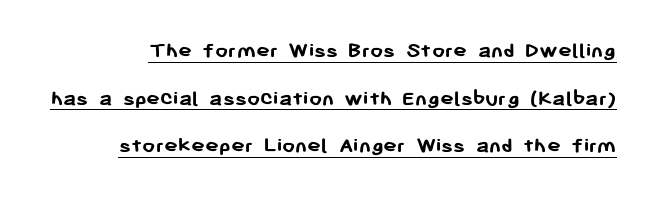
This sample uses plain, unmodified letter spacing. You could fit nearly another row in the gap between these rows. Posture: vertical. Chunky letters — that's bold for sure.
